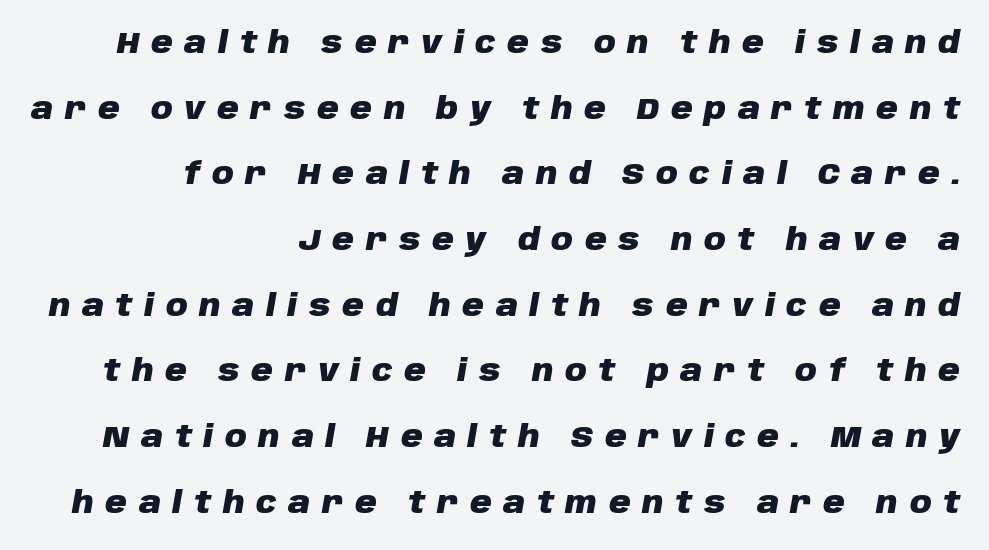
The image shows 30 px heavy type, italic (leaning right); set right-aligned, loose line spacing (2.19x), unusually wide letter spacing (+0.39 em), not underlined; low stroke contrast and a large x-height.
